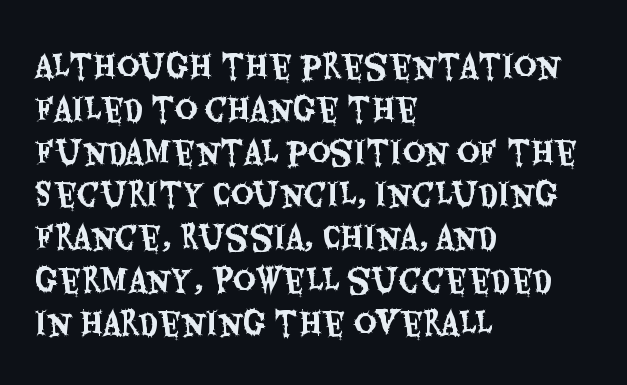
The image shows 31 px condensed sans-serif type, upright; set left-aligned, normal line spacing (1.38x), normal letter spacing, not underlined; medium stroke contrast and a large x-height.
